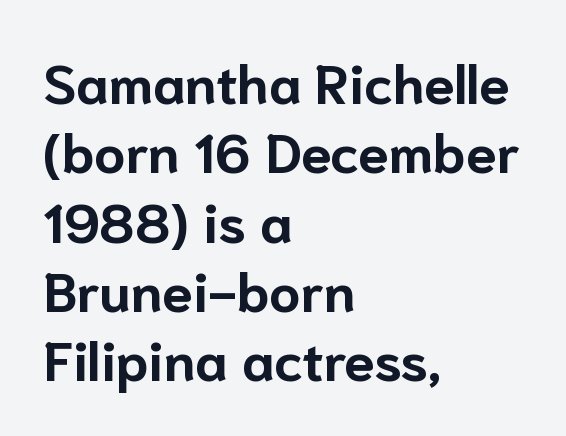
The image shows 55 px bold sans-serif type, upright; set left-aligned, normal line spacing (1.26x), normal letter spacing, not underlined; low stroke contrast and a medium x-height.
